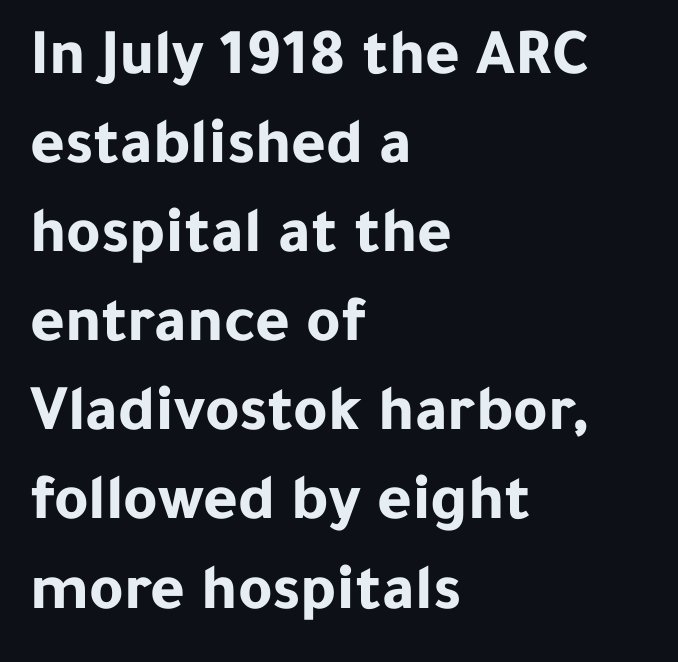
Q: Is the text bold? A: Yes.
Q: Is the text italic (slanted)? A: No, it is upright.
Q: Is the typeface a serif or a sans-serif typeface? A: Sans-serif.
Q: Is the text underlined? A: No.
Q: How is the paragraph aligned? A: Left-aligned.
Q: Is the spacing between letters normal or unusually wide? A: Normal.
Q: Is the spacing between lines tight, normal or loose? A: Normal.
Q: Width (condensed, normal, or wide)? A: Normal.
Q: Stroke contrast? A: Low.
Q: x-height? A: Medium.
Q: Monospaced? A: No.
